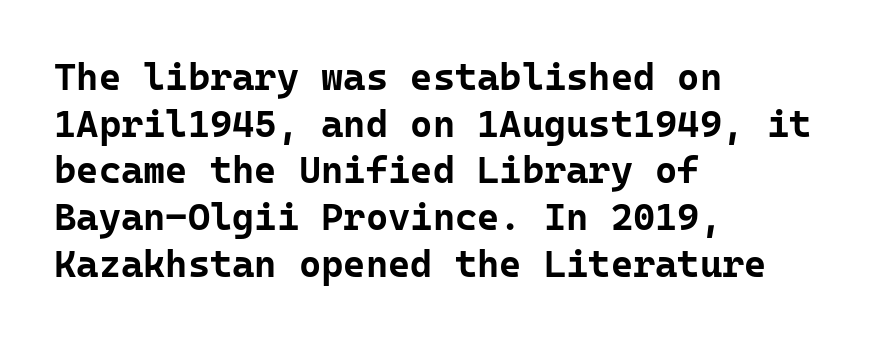
{"serif": "no", "italic": "no", "bold": "yes", "weight": "bold", "width": "normal", "stroke_contrast": "low", "x_height": "medium", "monospaced": "yes", "underline": "no", "align": "left", "line_spacing_ratio": 1.23, "letter_spacing": "normal", "letter_spacing_em": 0.0, "glyph_px": 38}
